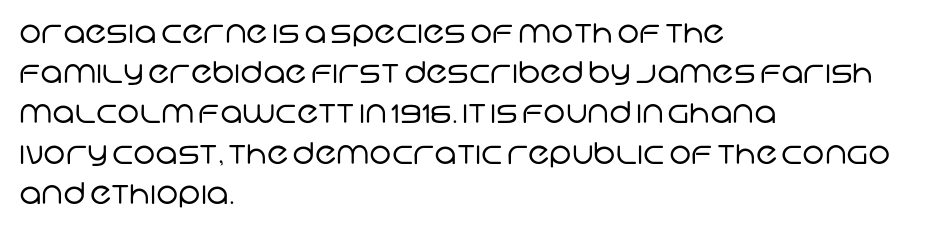
The image shows 30 px regular-weight sans-serif type; set left-aligned, normal line spacing (1.34x), normal letter spacing, not underlined; low stroke contrast and a large x-height.
